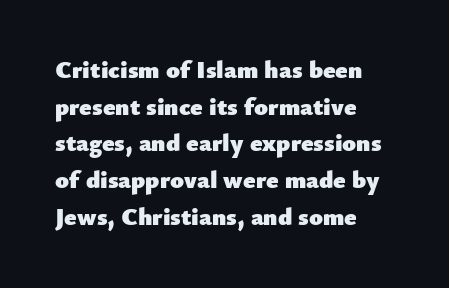
{"italic": "no", "bold": "yes", "underline": "no", "align": "left", "line_spacing": "normal", "line_spacing_ratio": 1.47, "letter_spacing": "normal", "letter_spacing_em": 0.0, "glyph_px": 25}
